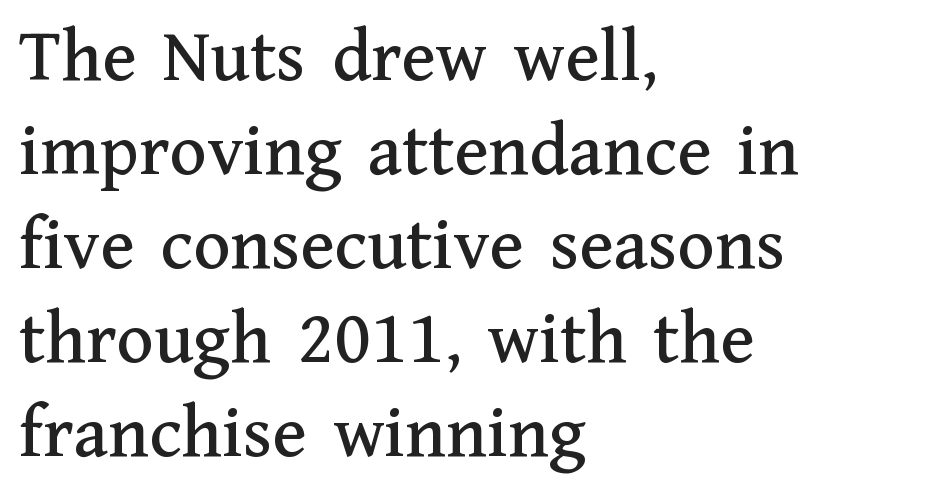
{"serif": "yes", "italic": "no", "width": "normal", "stroke_contrast": "medium", "x_height": "medium", "monospaced": "no", "underline": "no", "align": "left", "line_spacing_ratio": 1.22, "letter_spacing": "normal", "letter_spacing_em": 0.0, "glyph_px": 77}
